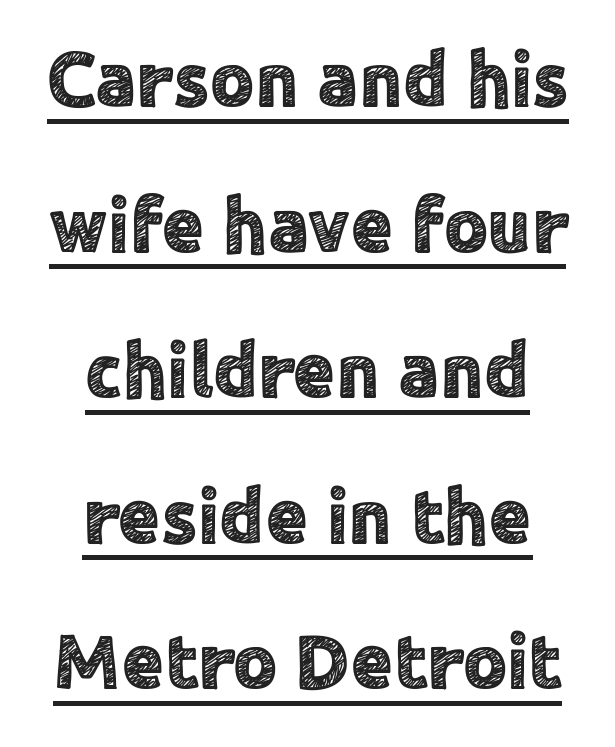
Q: Is the text italic (slanted)? A: No, it is upright.
Q: Is the typeface a serif or a sans-serif typeface? A: Sans-serif.
Q: Is the text underlined? A: Yes.
Q: How is the paragraph aligned? A: Centered.
Q: Is the spacing between letters normal or unusually wide? A: Normal.
Q: Width (condensed, normal, or wide)? A: Normal.
Q: x-height? A: Medium.
Q: Monospaced? A: No.
